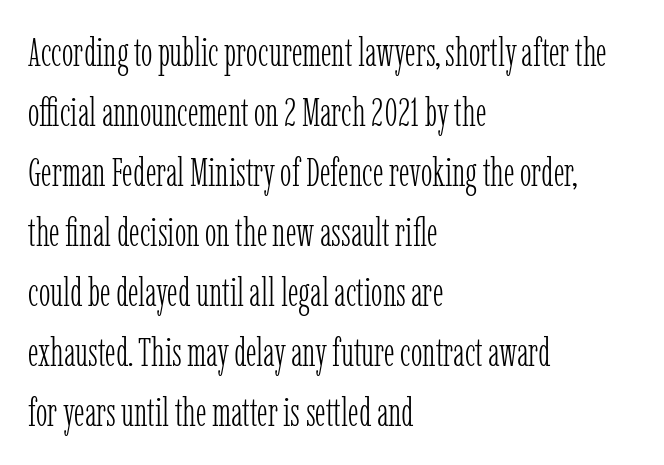
{"serif": "yes", "italic": "no", "bold": "no", "weight": "light", "width": "condensed", "stroke_contrast": "low", "x_height": "medium", "monospaced": "no", "underline": "no", "align": "left", "line_spacing": "normal", "line_spacing_ratio": 1.54, "letter_spacing": "normal", "letter_spacing_em": 0.0, "glyph_px": 39}
